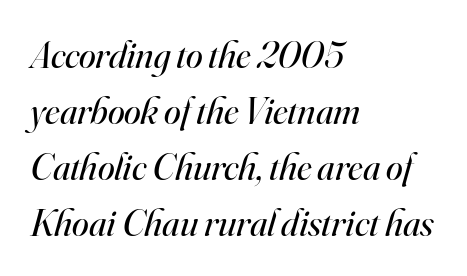
Q: Is the text bold? A: No.
Q: Is the text italic (slanted)? A: Yes, it leans right by about 16 degrees.
Q: Is the typeface a serif or a sans-serif typeface? A: Serif.
Q: Is the text underlined? A: No.
Q: How is the paragraph aligned? A: Left-aligned.
Q: Is the spacing between letters normal or unusually wide? A: Normal.
Q: Is the spacing between lines tight, normal or loose? A: Normal.
Q: Width (condensed, normal, or wide)? A: Normal.
Q: Stroke contrast? A: High.
Q: x-height? A: Small.
Q: Monospaced? A: No.
